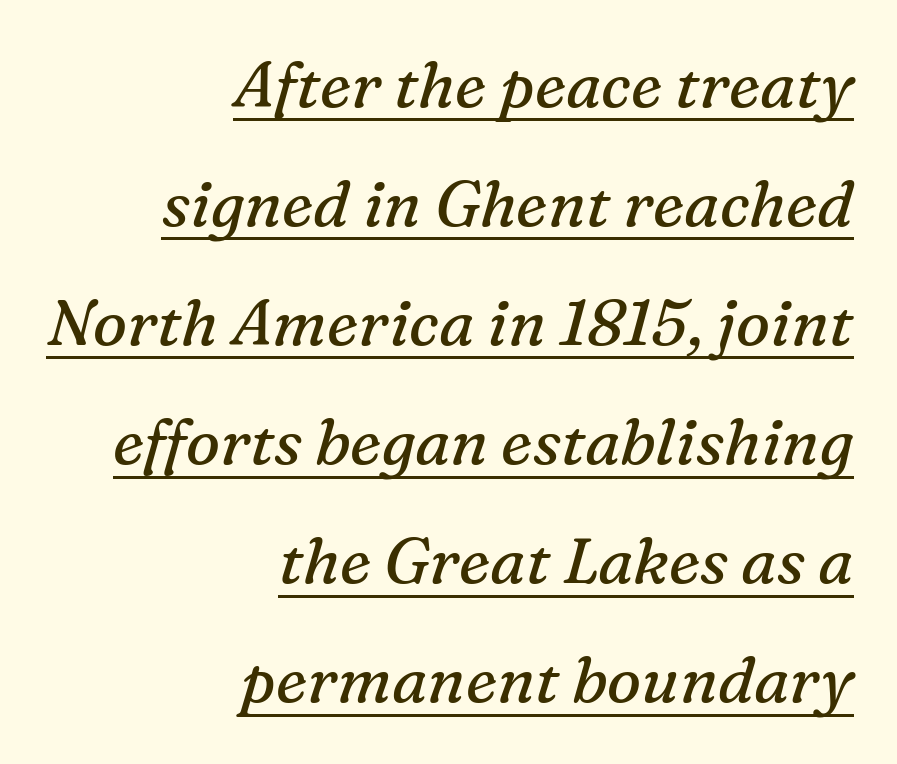
{"serif": "yes", "italic": "yes", "lean": "right", "slant_degrees": 16, "bold": "no", "weight": "regular", "width": "normal", "stroke_contrast": "medium", "x_height": "medium", "monospaced": "no", "underline": "yes", "align": "right", "line_spacing_ratio": 1.86, "letter_spacing": "normal", "letter_spacing_em": 0.0, "glyph_px": 64}
